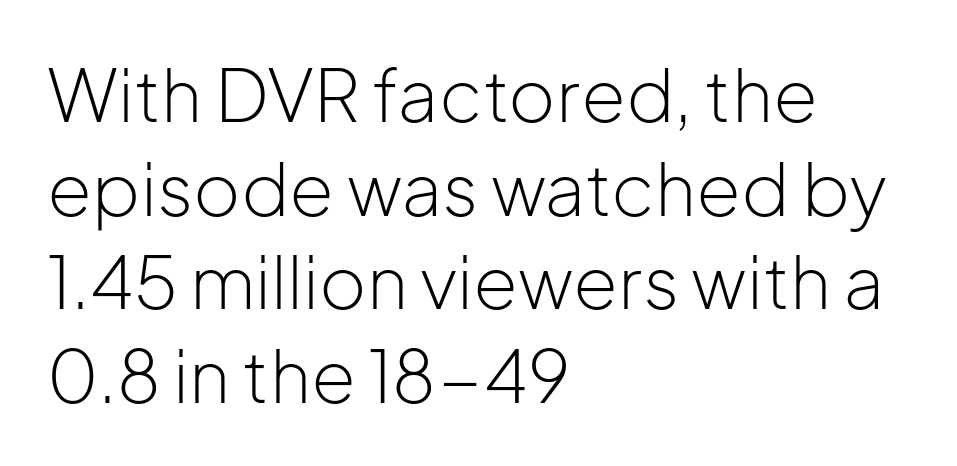
The image shows 72 px light sans-serif type, upright; set left-aligned, normal line spacing (1.3x), normal letter spacing, not underlined; low stroke contrast and a medium x-height.
